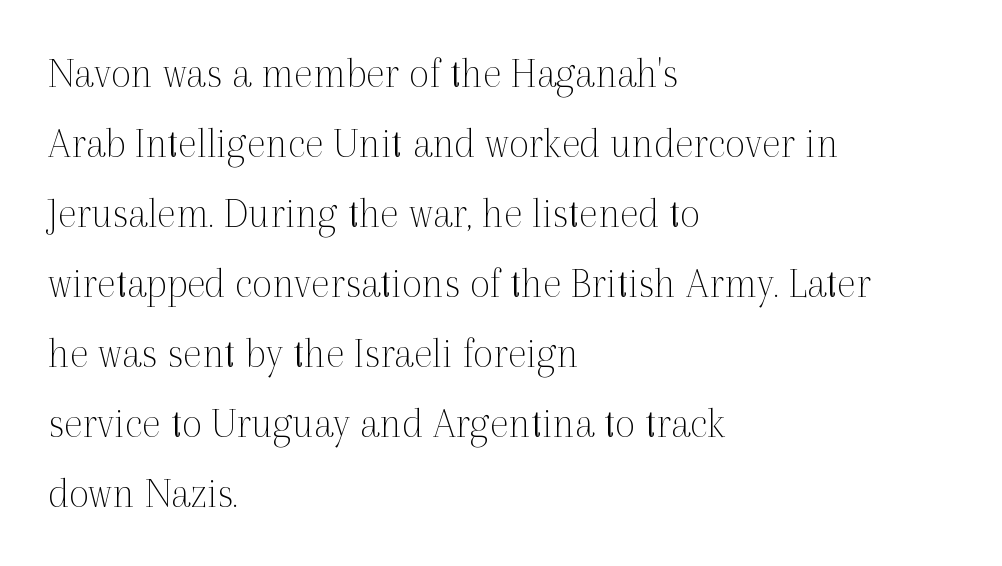
Just letters on the line, the space beneath them empty. Inter-character spacing is left at the font's built-in metrics. Normally led — the rows are evenly, conventionally spaced. Nope, not italic — everything's standing straight. Counters stay open thanks to moderate or lighter strokes. Examine the stroke ends and you'll spot serifs.
